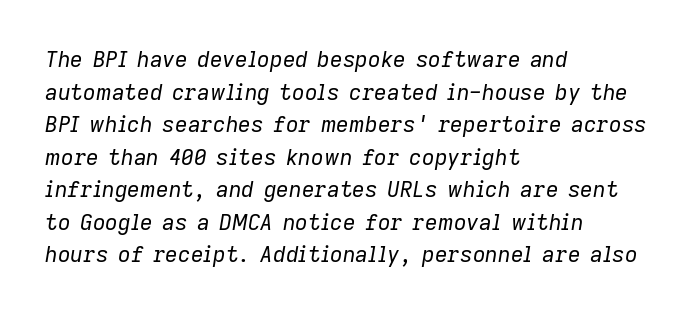
Q: Is the text bold? A: No.
Q: Is the text italic (slanted)? A: Yes, it leans right by about 9 degrees.
Q: Is the text underlined? A: No.
Q: How is the paragraph aligned? A: Left-aligned.
Q: Is the spacing between letters normal or unusually wide? A: Normal.
Q: Is the spacing between lines tight, normal or loose? A: Normal.
